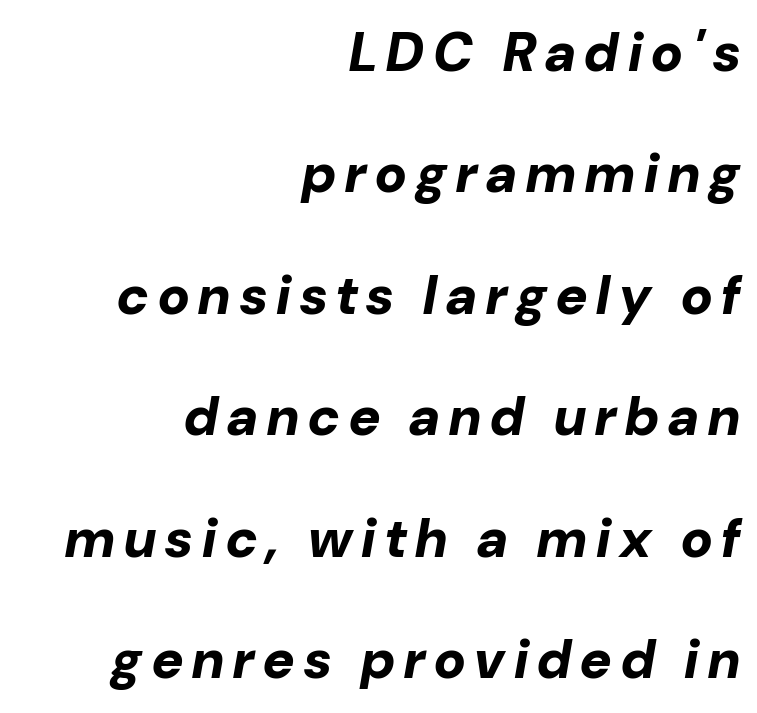
Plenty of ink on the page — the face is bold. How would I describe the line gaps? Wide and relaxed. Horizontal alignment here is rightward, an uncommon choice for prose. Do the characters align in a grid? No, the font is proportional. Words float on clear page, feet unadorned.
